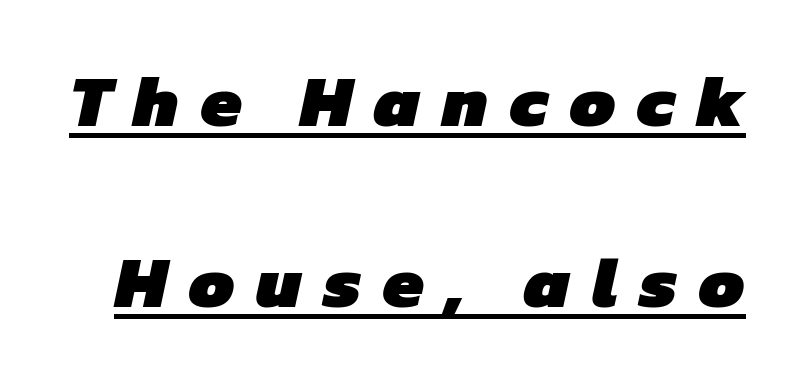
Q: Is the text bold? A: Yes.
Q: Is the typeface a serif or a sans-serif typeface? A: Sans-serif.
Q: Is the text underlined? A: Yes.
Q: Is the spacing between letters normal or unusually wide? A: Unusually wide.
Q: Is the spacing between lines tight, normal or loose? A: Loose.
Q: Width (condensed, normal, or wide)? A: Normal.
Q: Stroke contrast? A: Low.
Q: x-height? A: Medium.
Q: Monospaced? A: No.
